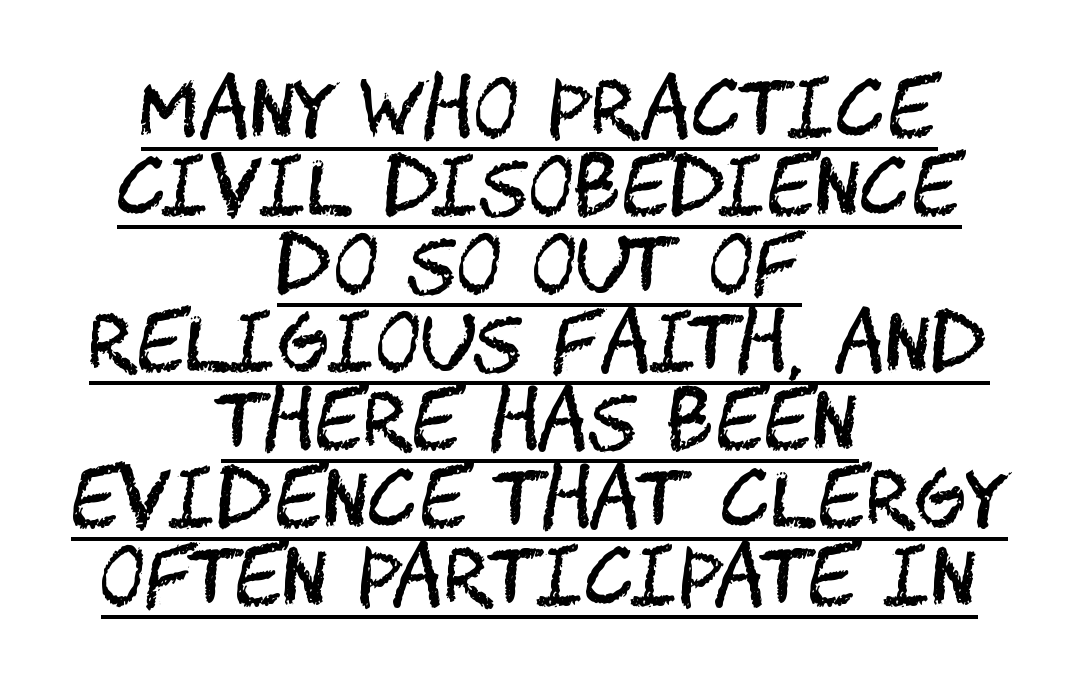
The image shows 78 px regular-weight, condensed sans-serif type, upright; set centered, tight line spacing (1.0x), normal letter spacing, underlined; medium stroke contrast and a large x-height.
